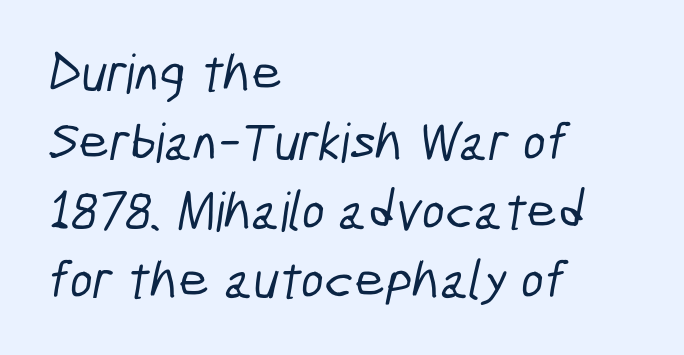
{"serif": "no", "width": "condensed", "stroke_contrast": "low", "x_height": "medium", "monospaced": "no", "underline": "no", "align": "left", "line_spacing": "normal", "line_spacing_ratio": 1.28, "letter_spacing": "normal", "letter_spacing_em": 0.0, "glyph_px": 54}
